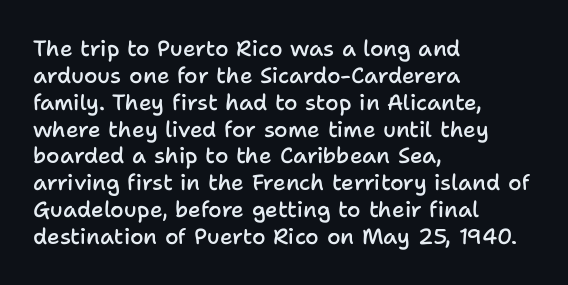
The image shows 22 px text type, upright; set left-aligned, line spacing 1.22x, normal letter spacing, not underlined.
